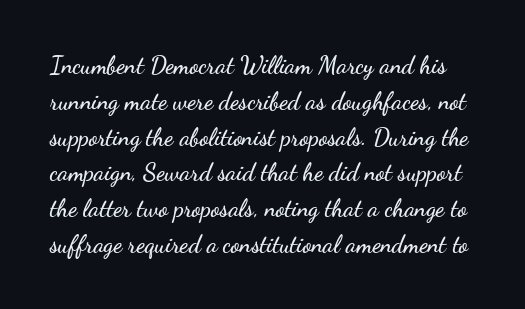
Caption: standard tracking, unaltered. Each new line begins a customary step beneath the previous one. The strip under each line holds only bare page.
